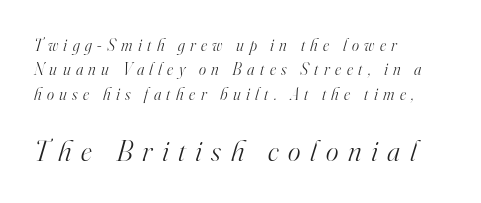
The image shows 30 px light serif type, italic (leaning right); set left-aligned, normal line spacing (1.43x), unusually wide letter spacing (+0.32 em), not underlined; the second (bottom) block is 1.76x larger; high stroke contrast and a small x-height.
